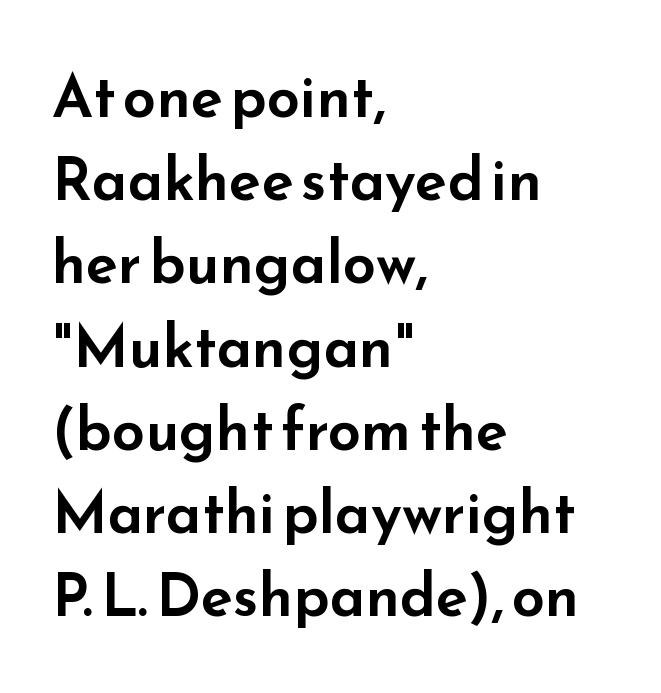
Standard letterfit; no display-style spreading of the glyphs. Observe the absence of serifs on each vertical stroke in this sample. Teacher's note: observe the even left margin — that is flush-left alignment. Is there much room between lines? A standard amount, neither cramped nor airy. Here the designer chose a conventional face with non-uniform glyph widths.
